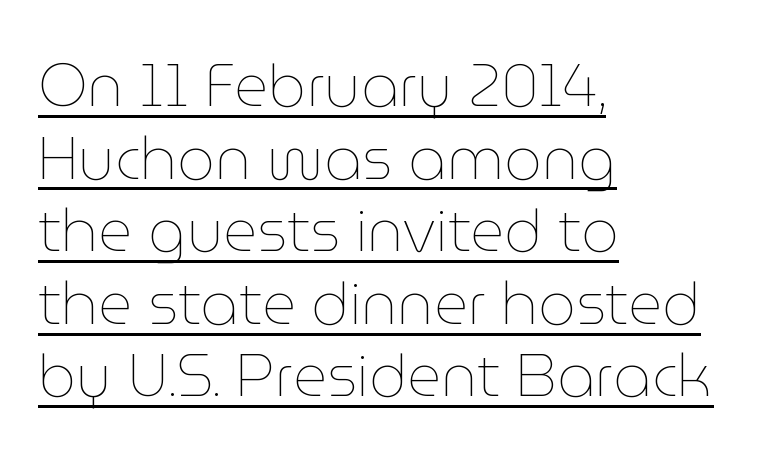
{"italic": "no", "bold": "no", "weight": "thin", "width": "normal", "stroke_contrast": "low", "x_height": "medium", "monospaced": "no", "underline": "yes", "align": "left", "line_spacing_ratio": 1.23, "letter_spacing": "normal", "letter_spacing_em": 0.0, "glyph_px": 59}
